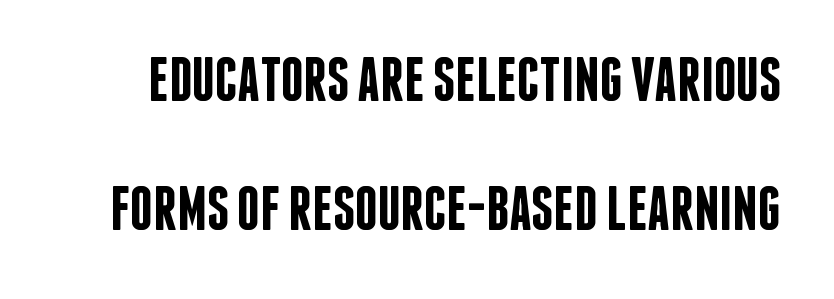
The image shows 63 px semibold, condensed sans-serif type, upright; set loose line spacing (2.04x), normal letter spacing, not underlined; low stroke contrast and a large x-height.
